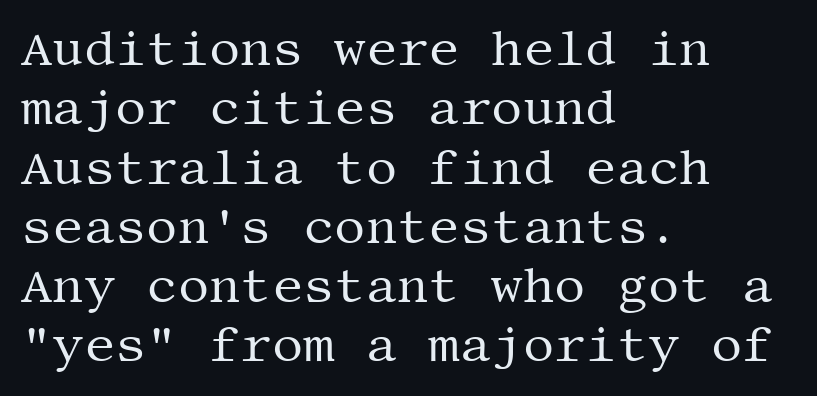
{"serif": "yes", "italic": "no", "bold": "no", "weight": "regular", "width": "normal", "stroke_contrast": "medium", "x_height": "large", "underline": "no", "align": "left", "line_spacing_ratio": 1.21, "letter_spacing": "normal", "letter_spacing_em": 0.0, "glyph_px": 49}
